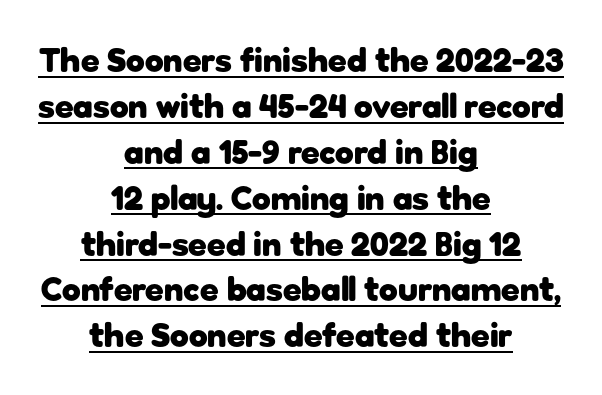
The rows are spaced the way most documents space them. Is this a fixed-width face? No — the glyphs have proportional, varying widths. Italic: no, the glyphs are upright roman. The typeface chosen for these lines omits serifs.
